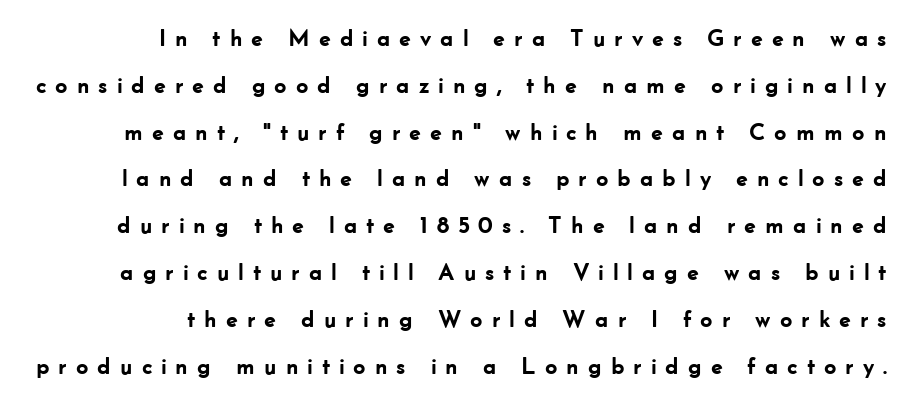
{"italic": "no", "bold": "yes", "underline": "no", "align": "right", "line_spacing": "loose", "line_spacing_ratio": 1.95, "letter_spacing": "wide", "letter_spacing_em": 0.35, "glyph_px": 24}
